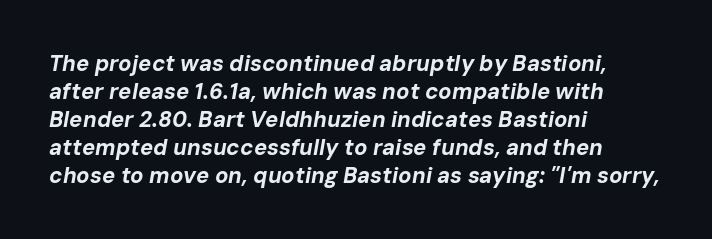
The image shows 22 px bold type, italic (leaning right); set left-aligned, normal line spacing (1.27x), normal letter spacing, not underlined.
